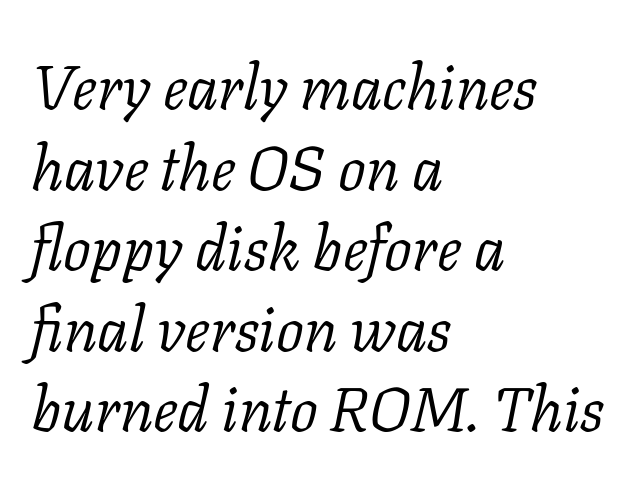
Yep, those are serifs on the letters. Students, observe: this is what conventionally led text looks like. Proportional: the letters do not fall into vertical columns. In terms of letterspacing, this is plain default setting. The foot of each line stays bare and open.
